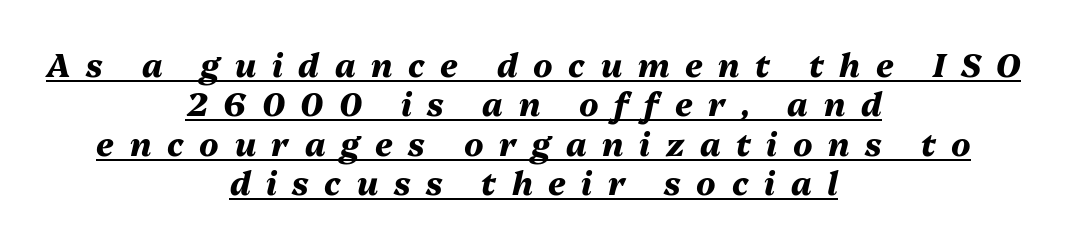
The letters are spread apart with noticeably loose tracking. This sample has the flowing, uneven cadence of proportional lettering. This is oblique type, the kind used for emphasis or titles. Set as a true bold cut, around the 700 mark. Descenders here cross a horizontal rule under the line.
